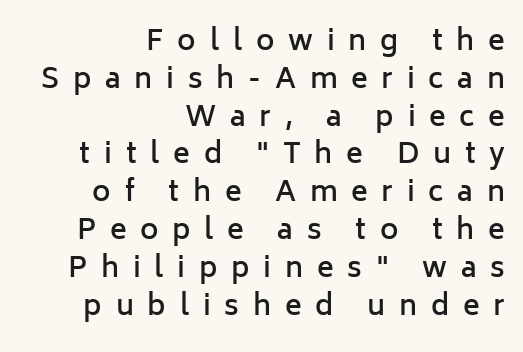
The image shows 28 px semibold sans-serif type, upright; set right-aligned, normal line spacing (1.35x), unusually wide letter spacing (+0.49 em), not underlined; low stroke contrast and a medium x-height.
